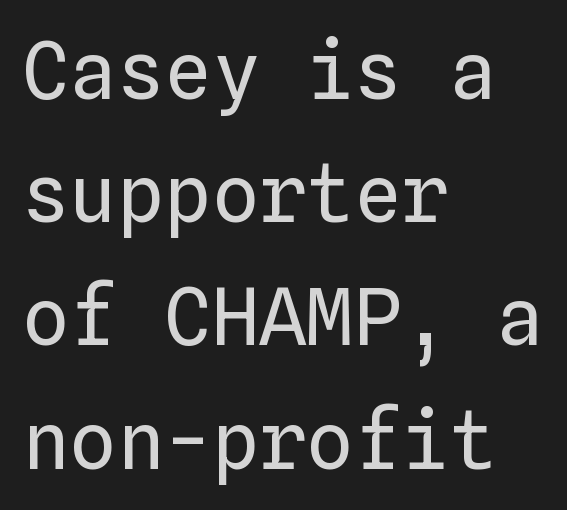
A typesetter would call this monospace, since all characters share one set width. The space between consecutive lines is moderate. Students, note that the glyphs here touch the page at normal intervals. Nobody drew a line under any word here. Ink coverage per letter is moderate at most. Ordinary non-slanted type is in use.
